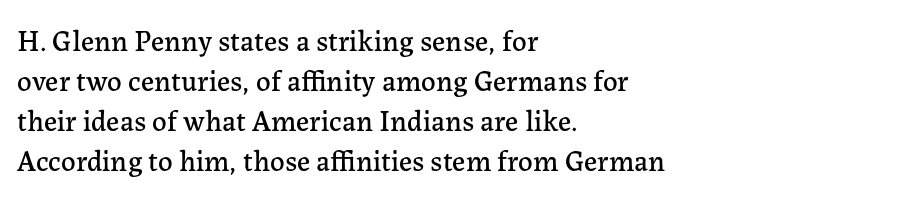
{"serif": "yes", "italic": "no", "width": "normal", "stroke_contrast": "low", "x_height": "medium", "monospaced": "no", "underline": "no", "align": "left", "line_spacing": "normal", "line_spacing_ratio": 1.38, "letter_spacing": "normal", "letter_spacing_em": 0.0, "glyph_px": 29}
